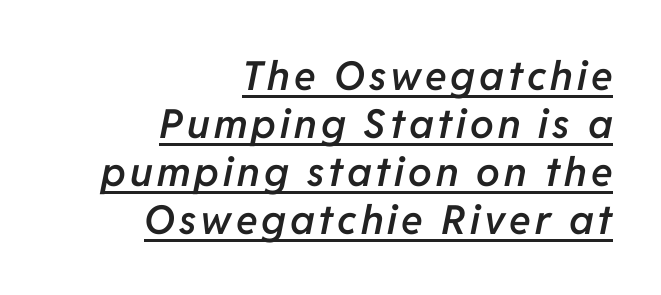
{"italic": "yes", "lean": "right", "slant_degrees": 11, "bold": "semi", "weight": "semibold", "width": "normal", "stroke_contrast": "low", "x_height": "medium", "monospaced": "no", "underline": "yes", "align": "right", "line_spacing_ratio": 1.2, "glyph_px": 40}
